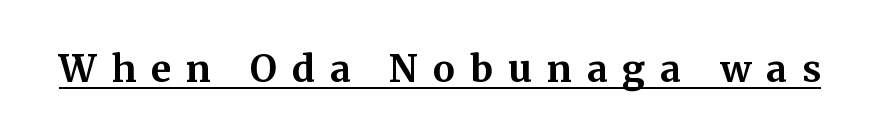
{"serif": "yes", "italic": "no", "bold": "yes", "weight": "bold", "width": "normal", "stroke_contrast": "medium", "x_height": "medium", "monospaced": "no", "underline": "yes", "letter_spacing": "wide", "letter_spacing_em": 0.41, "glyph_px": 37}
